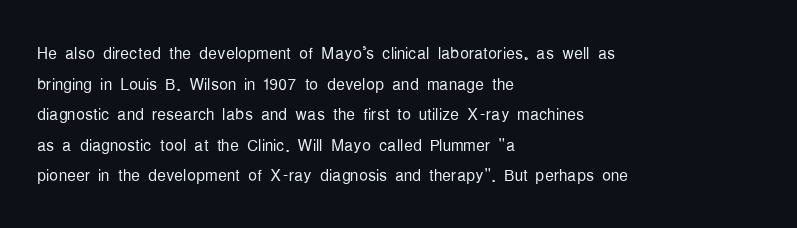
{"italic": "no", "bold": "no", "underline": "no", "align": "left", "line_spacing": "normal", "line_spacing_ratio": 1.39, "letter_spacing": "normal", "letter_spacing_em": 0.0, "glyph_px": 22}
